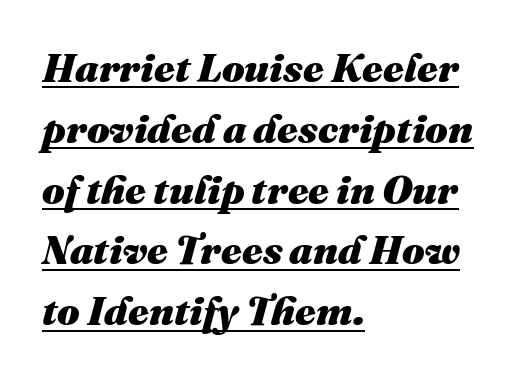
The image shows 40 px heavy type, italic (leaning right); set left-aligned, normal line spacing (1.52x), normal letter spacing, underlined; medium stroke contrast and a medium x-height.
